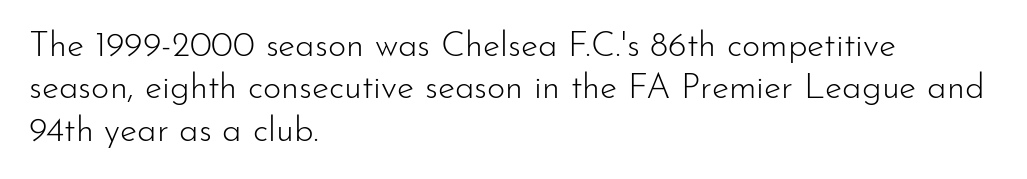
{"serif": "no", "italic": "no", "bold": "no", "weight": "light", "width": "normal", "stroke_contrast": "low", "x_height": "small", "monospaced": "no", "underline": "no", "align": "left", "line_spacing_ratio": 1.21, "letter_spacing": "normal", "letter_spacing_em": 0.0, "glyph_px": 35}
